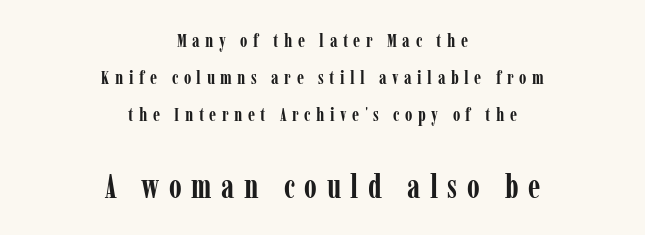
The image shows 33 px semibold, condensed serif type, upright; set centered, loose line spacing (1.95x), unusually wide letter spacing (+0.29 em), not underlined; the second (bottom) block is 1.74x larger; low stroke contrast and a medium x-height.
